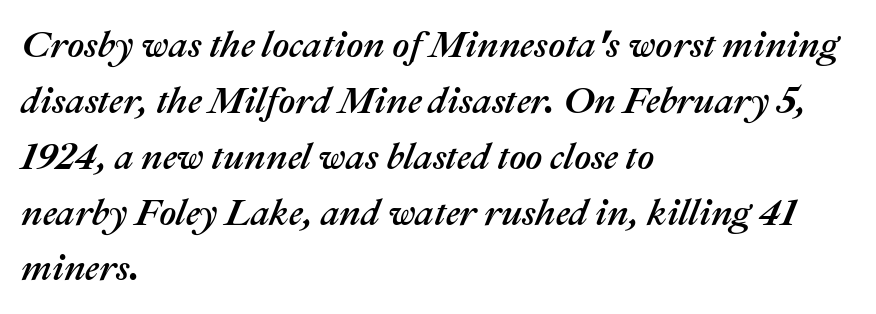
The image shows 37 px text type, italic (leaning right); set left-aligned, normal line spacing (1.51x), normal letter spacing, not underlined; medium stroke contrast and a medium x-height.
